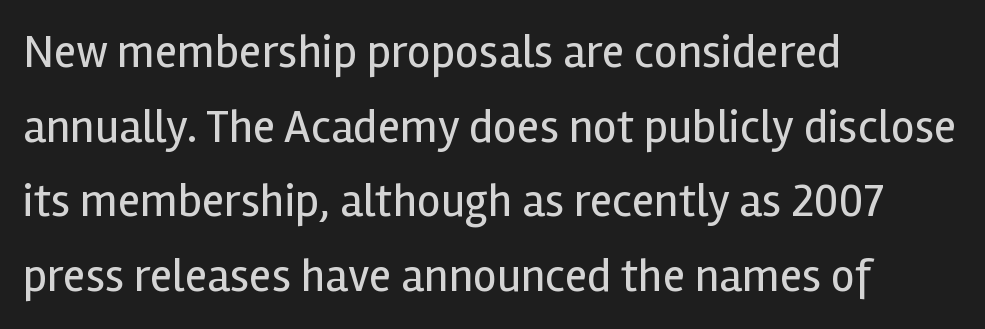
This sample uses plain, unmodified letter spacing. The text block is weighted toward the left margin, trailing off unevenly rightward. Observe the absence of serifs on each vertical stroke in this sample. Spacing verdict: proportional, widths tailored to each character.
